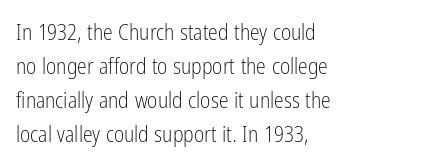
{"italic": "no", "bold": "no", "underline": "no", "align": "left", "line_spacing": "normal", "line_spacing_ratio": 1.55, "letter_spacing": "normal", "letter_spacing_em": 0.0, "glyph_px": 22}
